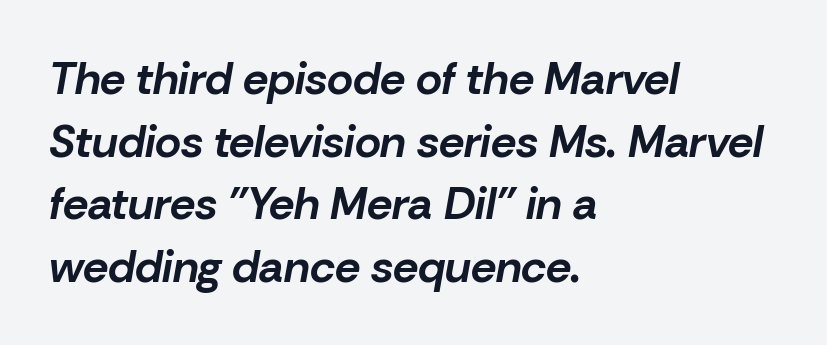
The image shows 45 px bold type, italic (leaning right); set left-aligned, normal line spacing (1.39x), normal letter spacing, not underlined; low stroke contrast and a medium x-height.
